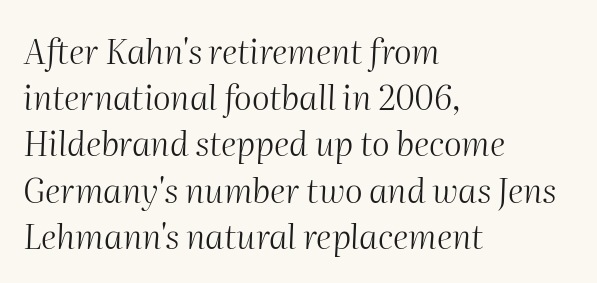
Is this a fixed-width face? No — the glyphs have proportional, varying widths. Underlining? Definitely not there. The paragraph shown leans on its left margin. The strokes are not fattened; the text isn't bold.
